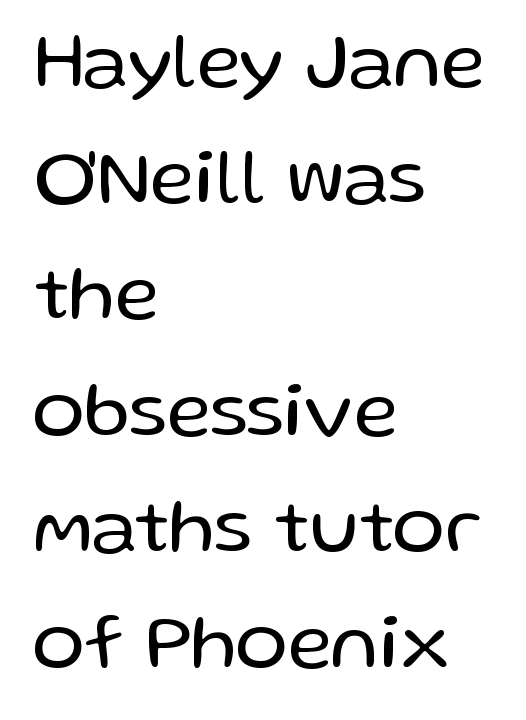
Q: Is the text bold? A: No.
Q: Is the text italic (slanted)? A: No, it is upright.
Q: Is the typeface a serif or a sans-serif typeface? A: Sans-serif.
Q: Is the text underlined? A: No.
Q: How is the paragraph aligned? A: Left-aligned.
Q: Is the spacing between letters normal or unusually wide? A: Normal.
Q: Is the spacing between lines tight, normal or loose? A: Normal.
Q: Width (condensed, normal, or wide)? A: Normal.
Q: Stroke contrast? A: Low.
Q: x-height? A: Medium.
Q: Monospaced? A: No.
